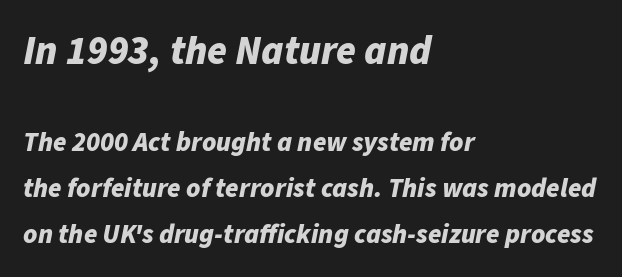
Q: Is the text bold? A: Yes.
Q: Is the text italic (slanted)? A: Yes, it leans right by about 11 degrees.
Q: Is the text underlined? A: No.
Q: How is the paragraph aligned? A: Left-aligned.
Q: Is the spacing between letters normal or unusually wide? A: Normal.
Q: Is the spacing between lines tight, normal or loose? A: Normal.
Q: Which block of text is set in a larger size, the first (top) or the second (bottom)? A: The first (top) one.
Q: Width (condensed, normal, or wide)? A: Normal.
Q: Stroke contrast? A: Low.
Q: x-height? A: Medium.
Q: Monospaced? A: No.
